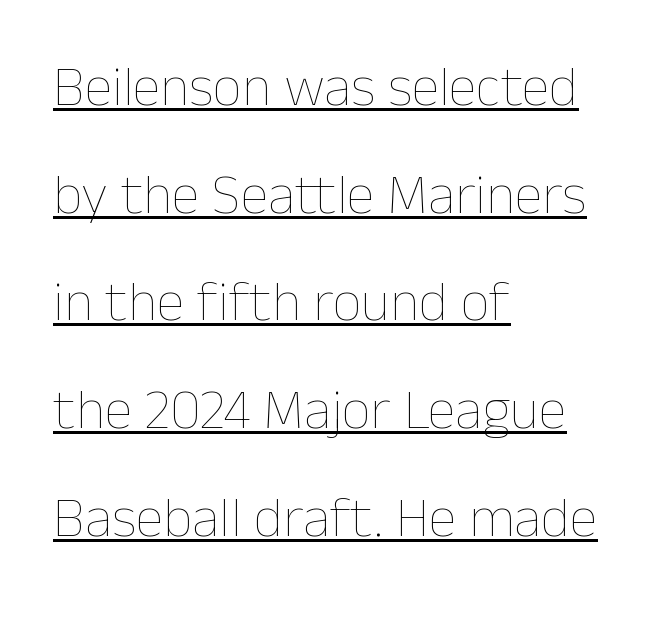
Q: Is the text bold? A: No.
Q: Is the text italic (slanted)? A: No, it is upright.
Q: Is the text underlined? A: Yes.
Q: How is the paragraph aligned? A: Left-aligned.
Q: Is the spacing between letters normal or unusually wide? A: Normal.
Q: Width (condensed, normal, or wide)? A: Normal.
Q: Stroke contrast? A: Low.
Q: x-height? A: Medium.
Q: Monospaced? A: No.
